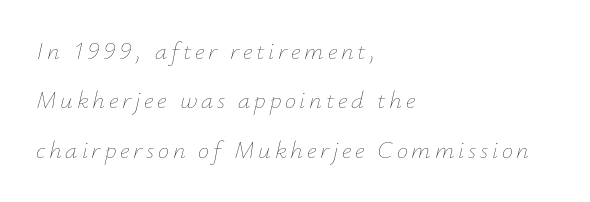
The image shows 25 px text type, italic (leaning right); set left-aligned, loose line spacing (1.98x), not underlined.
